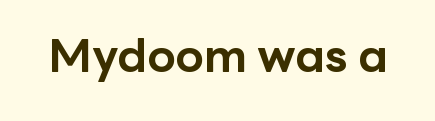
Q: Is the text bold? A: Yes.
Q: Is the text italic (slanted)? A: No, it is upright.
Q: Is the typeface a serif or a sans-serif typeface? A: Sans-serif.
Q: Is the text underlined? A: No.
Q: Is the spacing between letters normal or unusually wide? A: Normal.
Q: Width (condensed, normal, or wide)? A: Normal.
Q: Stroke contrast? A: Low.
Q: x-height? A: Medium.
Q: Monospaced? A: No.
